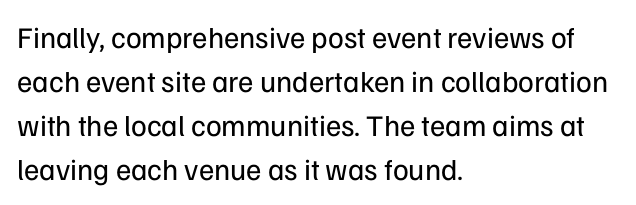
The image shows 30 px regular-weight sans-serif type, upright; set left-aligned, normal line spacing (1.47x), normal letter spacing, not underlined; low stroke contrast and a medium x-height.
